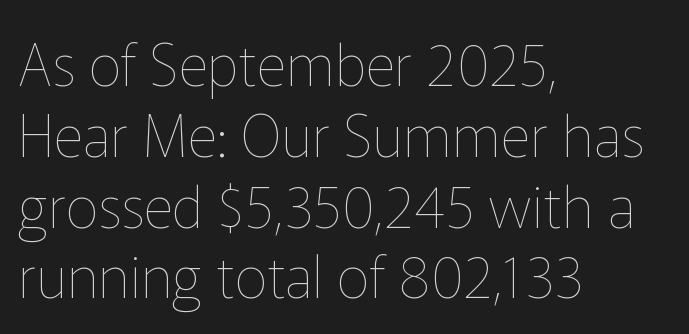
You could not count columns in this text — the font is proportionally spaced. The type sits square on the baseline with zero lean. Tracking value appears to be zero — textbook default spacing. Just letters on the line, the space beneath them empty.
